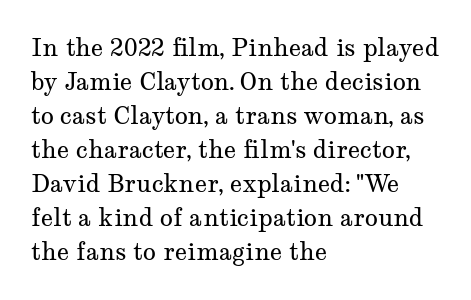
Just letters on the line, the space beneath them empty. The lines sit at an ordinary, default distance from one another. Reading down the block, your eye returns to a fixed left position each line. Think standard paragraph weight, or any step lighter than that.
